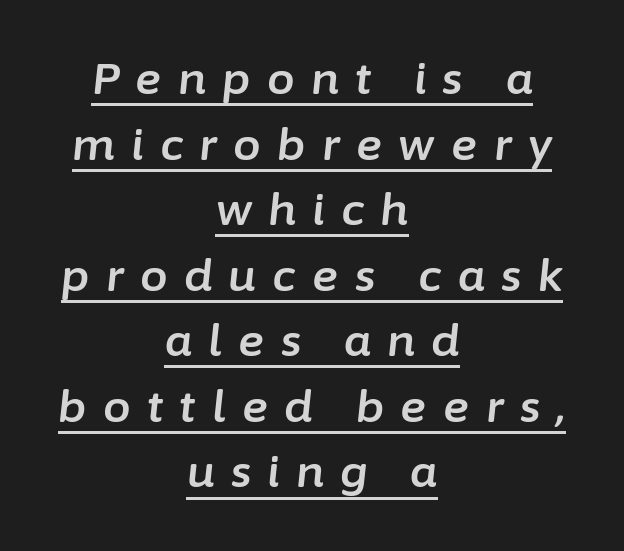
{"italic": "yes", "lean": "right", "slant_degrees": 6, "width": "normal", "stroke_contrast": "low", "x_height": "medium", "monospaced": "no", "underline": "yes", "align": "center", "line_spacing": "normal", "line_spacing_ratio": 1.49, "letter_spacing": "wide", "letter_spacing_em": 0.37, "glyph_px": 44}
